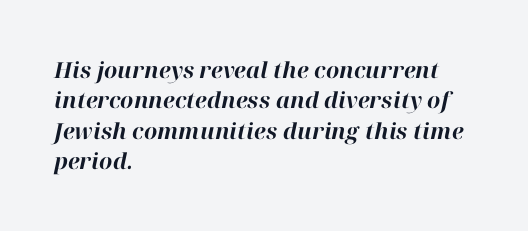
The compositor pushed each line to the left boundary. Thick stems and heavy bowls — unmistakably bold. Notice how the stems are inclined rather than vertical — that's the hallmark of italics. Rule under the text: the space is simply empty.
